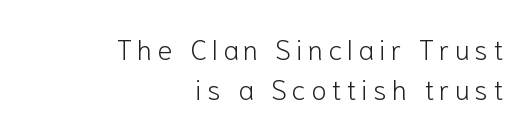
Q: Is the text bold? A: No.
Q: Is the text italic (slanted)? A: No, it is upright.
Q: Is the typeface a serif or a sans-serif typeface? A: Sans-serif.
Q: Is the text underlined? A: No.
Q: How is the paragraph aligned? A: Right-aligned.
Q: Is the spacing between lines tight, normal or loose? A: Normal.
Q: Width (condensed, normal, or wide)? A: Normal.
Q: Stroke contrast? A: Low.
Q: x-height? A: Medium.
Q: Monospaced? A: No.
